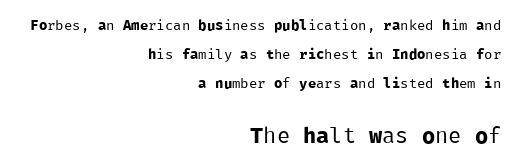
The image shows 22 px text type, upright; set right-aligned, loose line spacing (2.08x), normal letter spacing, not underlined; the second (bottom) block is 1.57x larger.
